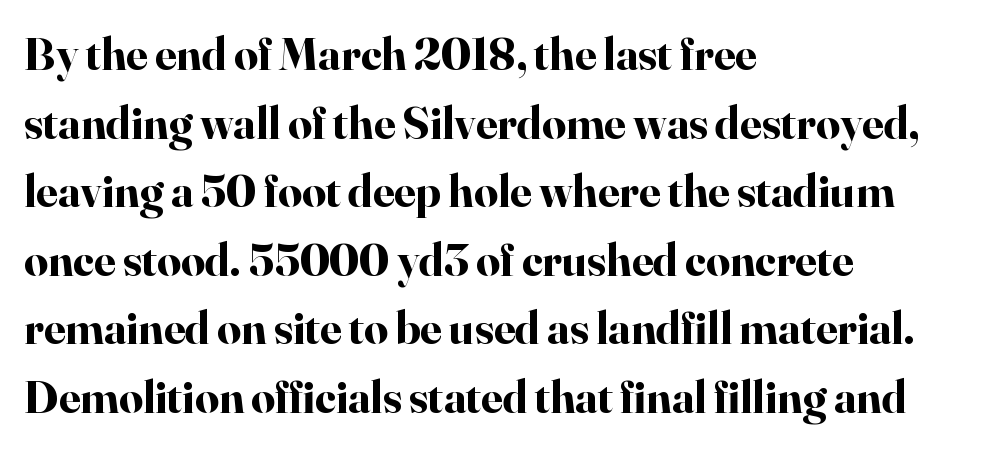
{"serif": "yes", "italic": "no", "bold": "yes", "weight": "bold", "width": "normal", "stroke_contrast": "high", "x_height": "small", "monospaced": "no", "underline": "no", "align": "left", "line_spacing": "normal", "line_spacing_ratio": 1.46, "letter_spacing": "normal", "letter_spacing_em": 0.0, "glyph_px": 47}
